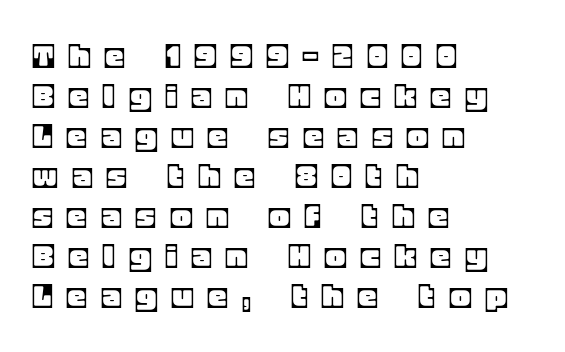
Q: Is the text italic (slanted)? A: No, it is upright.
Q: Is the text underlined? A: No.
Q: How is the paragraph aligned? A: Left-aligned.
Q: Is the spacing between letters normal or unusually wide? A: Unusually wide.
Q: Is the spacing between lines tight, normal or loose? A: Tight.
Q: Width (condensed, normal, or wide)? A: Normal.
Q: x-height? A: Large.
Q: Monospaced? A: No.
